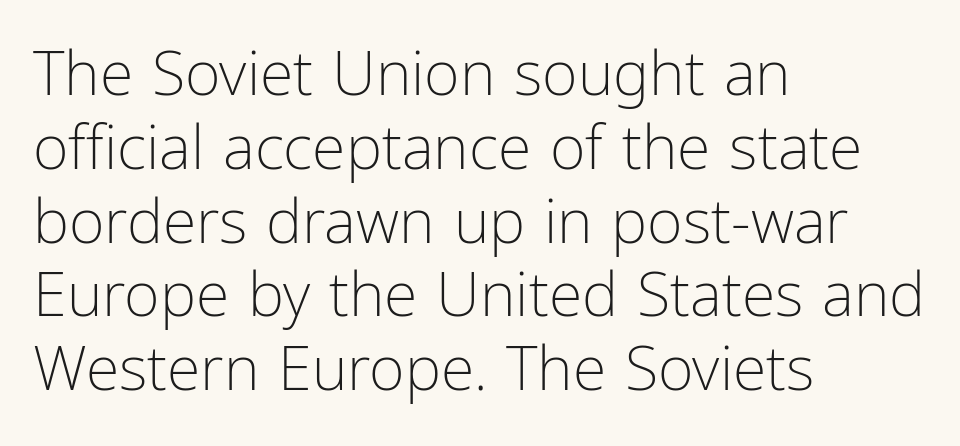
The image shows 61 px light, condensed sans-serif type, upright; set left-aligned, line spacing 1.21x, normal letter spacing, not underlined; low stroke contrast and a medium x-height.
